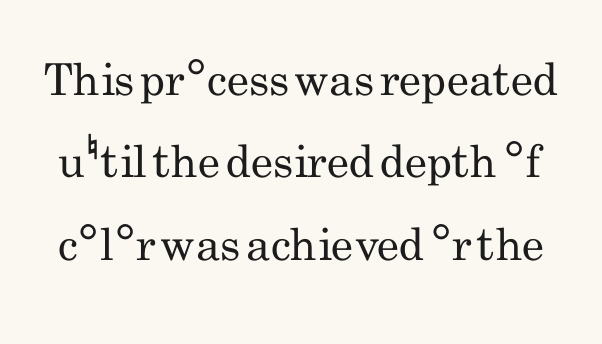
Look at the bottom of the vertical strokes: they stop flat, with no serifs. A typesetter would call this proportional, since set widths differ per character. If you drew a line through each stem, it would be perfectly vertical. Lines of text with bare space underneath. Tracking value appears to be zero — textbook default spacing.
